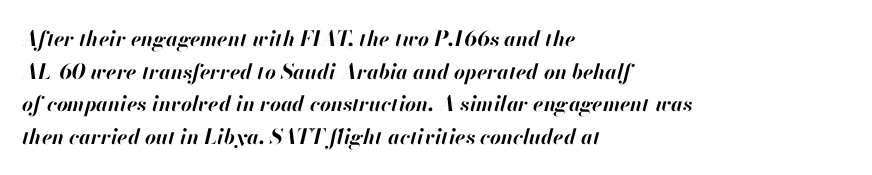
The image shows 21 px bold type, italic (leaning right); set left-aligned, normal line spacing (1.55x), normal letter spacing, not underlined.
